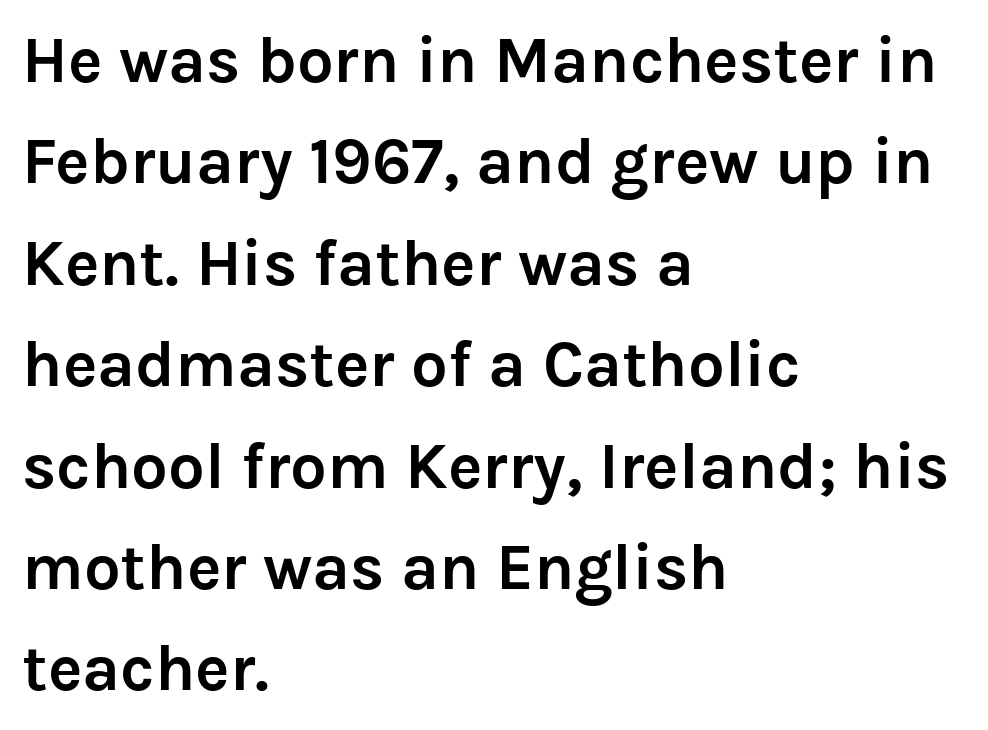
The image shows 65 px semibold sans-serif type, upright; set left-aligned, normal line spacing (1.56x), normal letter spacing, not underlined; low stroke contrast and a medium x-height.
